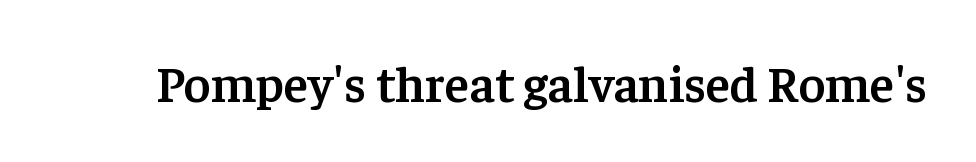
Each row of text sits above clean, open space. Moderately thickened strokes mark this as semibold type. Spacing between characters is what you'd get straight out of the box. Unlike italic type, these characters show no tilt at all.
